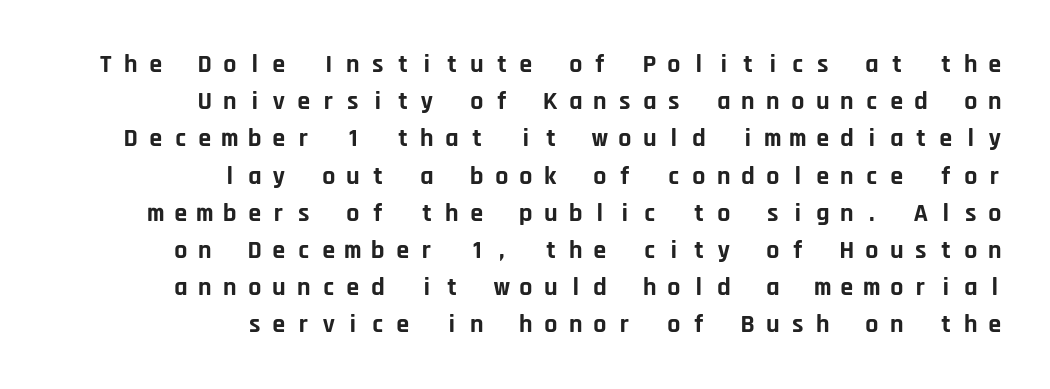
{"italic": "no", "bold": "yes", "underline": "no", "align": "right", "line_spacing": "normal", "line_spacing_ratio": 1.43, "letter_spacing": "wide", "letter_spacing_em": 0.35, "glyph_px": 26}
